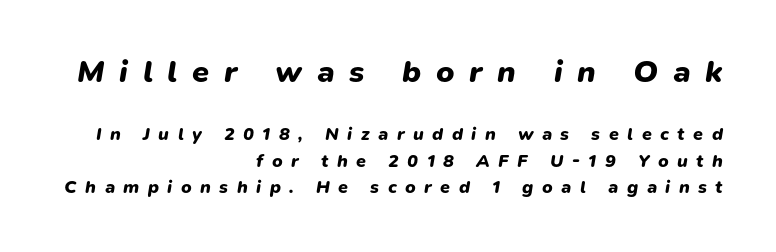
The image shows 31 px heavy type, italic (leaning right); set right-aligned, normal line spacing (1.47x), unusually wide letter spacing (+0.47 em), not underlined; the first (top) block is 1.72x larger; low stroke contrast and a medium x-height.
